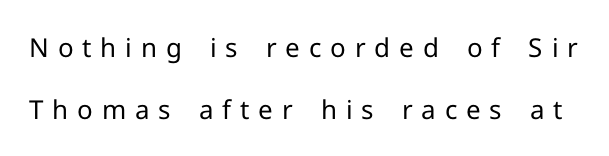
{"italic": "no", "bold": "no", "underline": "no", "line_spacing": "loose", "line_spacing_ratio": 2.38, "letter_spacing": "wide", "letter_spacing_em": 0.34, "glyph_px": 26}
